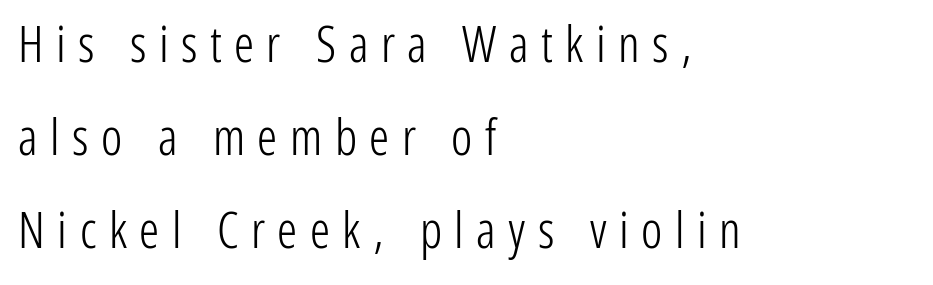
Q: Is the text bold? A: No.
Q: Is the text italic (slanted)? A: No, it is upright.
Q: Is the typeface a serif or a sans-serif typeface? A: Sans-serif.
Q: Is the text underlined? A: No.
Q: How is the paragraph aligned? A: Left-aligned.
Q: Is the spacing between letters normal or unusually wide? A: Unusually wide.
Q: Width (condensed, normal, or wide)? A: Condensed.
Q: Stroke contrast? A: Low.
Q: x-height? A: Medium.
Q: Monospaced? A: No.
